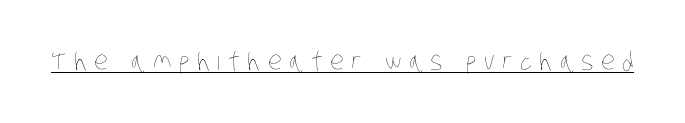
{"bold": "no", "underline": "yes", "letter_spacing": "wide", "letter_spacing_em": 0.3, "glyph_px": 25}
